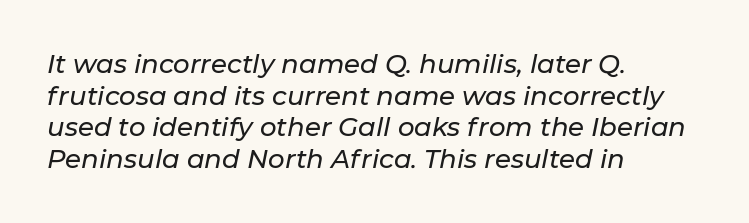
{"italic": "yes", "lean": "right", "slant_degrees": 11, "underline": "no", "align": "left", "line_spacing_ratio": 1.22, "letter_spacing": "normal", "letter_spacing_em": 0.0, "glyph_px": 26}
